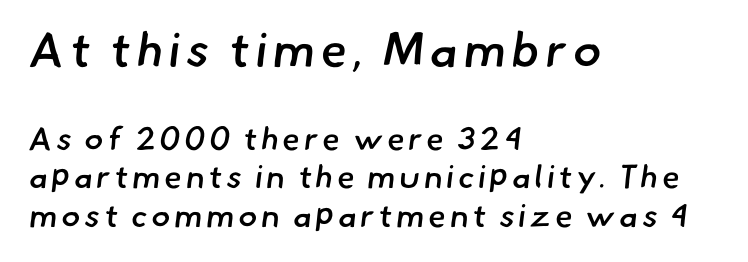
Q: Is the text bold? A: Semi-bold.
Q: Is the typeface a serif or a sans-serif typeface? A: Sans-serif.
Q: Is the text underlined? A: No.
Q: How is the paragraph aligned? A: Left-aligned.
Q: Which block of text is set in a larger size, the first (top) or the second (bottom)? A: The first (top) one.
Q: Width (condensed, normal, or wide)? A: Normal.
Q: Stroke contrast? A: Low.
Q: x-height? A: Small.
Q: Monospaced? A: No.
